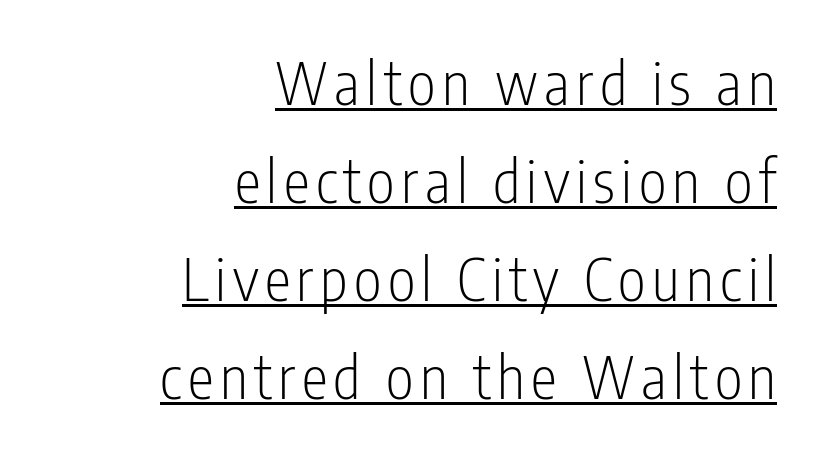
The image shows 59 px light, condensed sans-serif type, upright; set right-aligned, normal line spacing (1.66x), underlined; low stroke contrast and a medium x-height.
